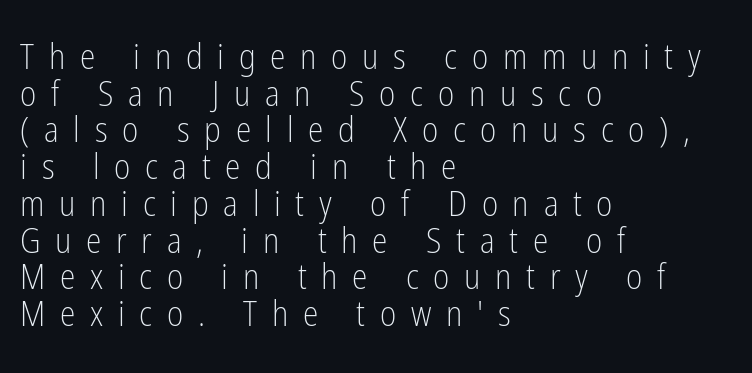
The image shows 35 px light, condensed sans-serif type, upright; set left-aligned, tight line spacing (1.05x), unusually wide letter spacing (+0.42 em), not underlined; low stroke contrast and a medium x-height.
